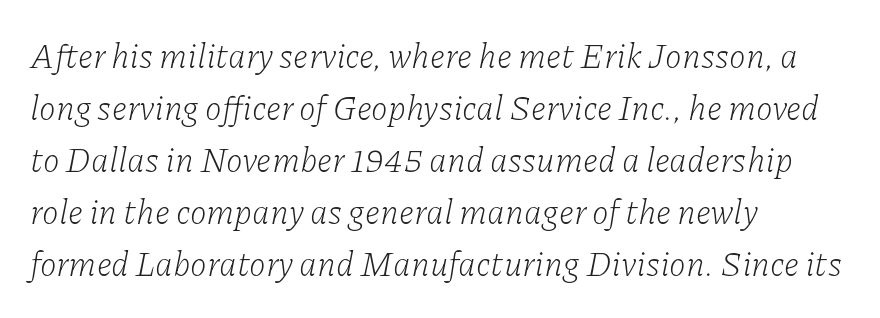
Q: Is the text bold? A: No.
Q: Is the text italic (slanted)? A: Yes, it leans right by about 11 degrees.
Q: Is the typeface a serif or a sans-serif typeface? A: Serif.
Q: Is the text underlined? A: No.
Q: How is the paragraph aligned? A: Left-aligned.
Q: Is the spacing between letters normal or unusually wide? A: Normal.
Q: Is the spacing between lines tight, normal or loose? A: Normal.
Q: Width (condensed, normal, or wide)? A: Normal.
Q: Stroke contrast? A: Low.
Q: x-height? A: Medium.
Q: Monospaced? A: No.
